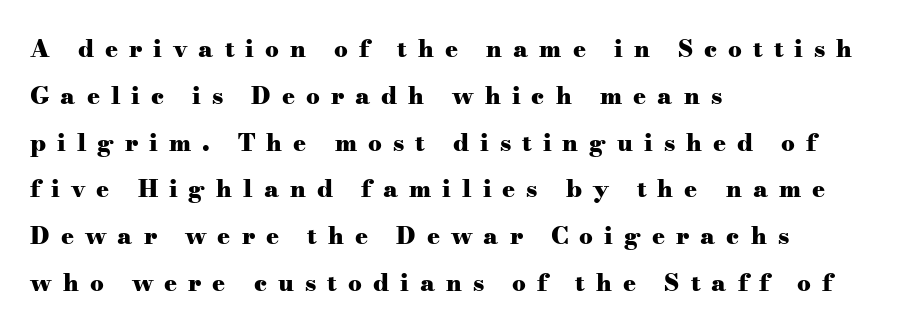
Q: Is the text bold? A: Yes.
Q: Is the text italic (slanted)? A: No, it is upright.
Q: Is the text underlined? A: No.
Q: How is the paragraph aligned? A: Left-aligned.
Q: Is the spacing between letters normal or unusually wide? A: Unusually wide.
Q: Is the spacing between lines tight, normal or loose? A: Loose.
